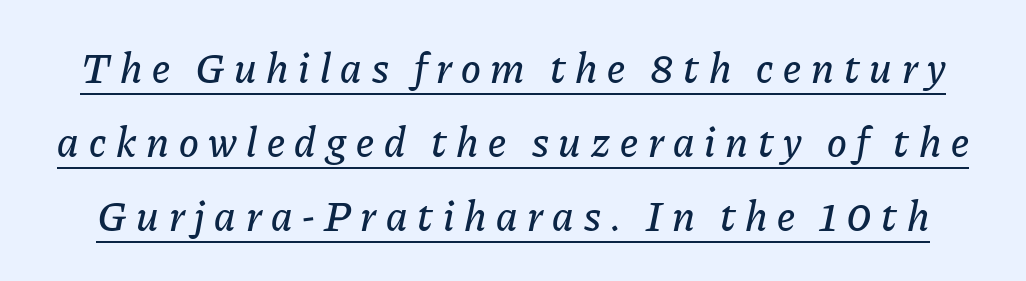
{"italic": "yes", "lean": "right", "slant_degrees": 11, "width": "normal", "stroke_contrast": "low", "x_height": "medium", "monospaced": "no", "underline": "yes", "line_spacing_ratio": 1.76, "letter_spacing": "wide", "letter_spacing_em": 0.23, "glyph_px": 42}
